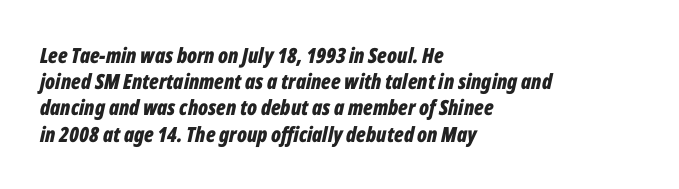
The image shows 21 px bold type, italic (leaning right); set left-aligned, normal line spacing (1.25x), normal letter spacing, not underlined.
